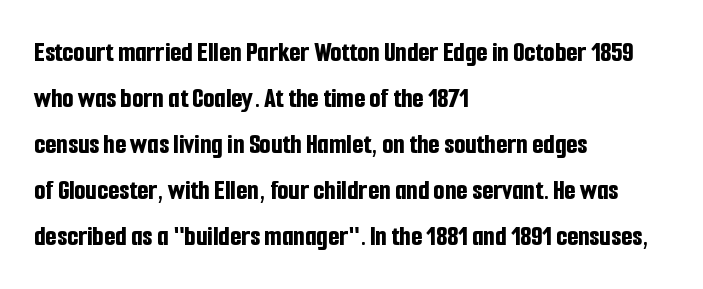
These lines stack with their left ends in a neat column. The font is running at its bold setting. Regular leading. The strip under each line holds only bare page. The rendering uses natural spacing where letterforms have individual widths.
